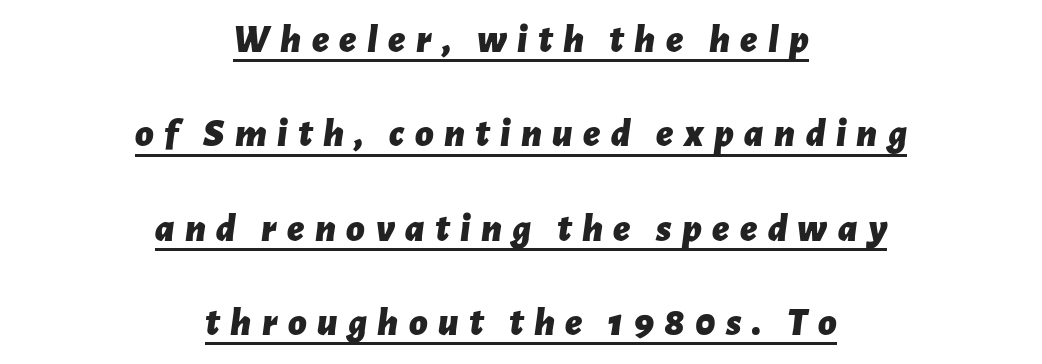
Q: Is the text bold? A: Yes.
Q: Is the text italic (slanted)? A: Yes, it leans right by about 7 degrees.
Q: Is the text underlined? A: Yes.
Q: How is the paragraph aligned? A: Centered.
Q: Is the spacing between letters normal or unusually wide? A: Unusually wide.
Q: Is the spacing between lines tight, normal or loose? A: Loose.
Q: Width (condensed, normal, or wide)? A: Normal.
Q: Stroke contrast? A: Low.
Q: x-height? A: Medium.
Q: Monospaced? A: No.
